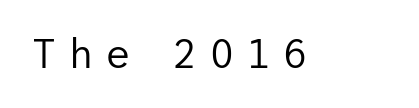
{"serif": "no", "italic": "no", "bold": "no", "weight": "regular", "width": "normal", "stroke_contrast": "low", "x_height": "medium", "underline": "no", "letter_spacing": "wide", "letter_spacing_em": 0.27, "glyph_px": 40}
